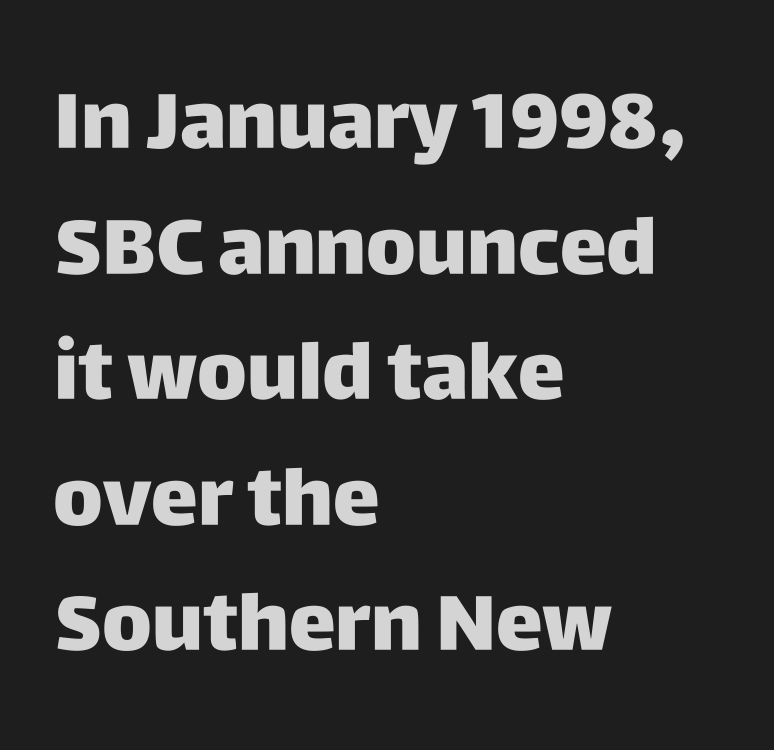
Q: Is the text bold? A: Yes.
Q: Is the text italic (slanted)? A: No, it is upright.
Q: Is the typeface a serif or a sans-serif typeface? A: Sans-serif.
Q: Is the text underlined? A: No.
Q: How is the paragraph aligned? A: Left-aligned.
Q: Is the spacing between letters normal or unusually wide? A: Normal.
Q: Is the spacing between lines tight, normal or loose? A: Normal.
Q: Width (condensed, normal, or wide)? A: Normal.
Q: Stroke contrast? A: Low.
Q: x-height? A: Large.
Q: Monospaced? A: No.
